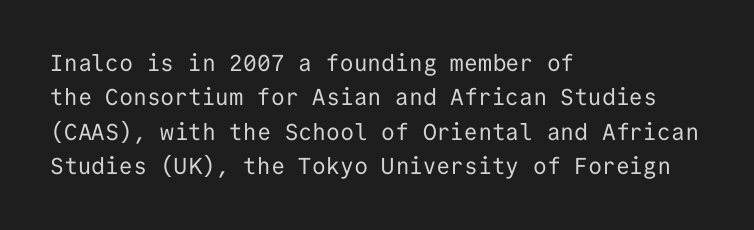
{"italic": "no", "bold": "no", "underline": "no", "align": "left", "line_spacing": "normal", "line_spacing_ratio": 1.5, "letter_spacing": "normal", "letter_spacing_em": 0.0, "glyph_px": 23}
